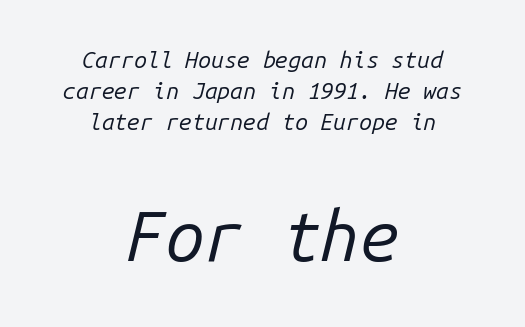
{"italic": "yes", "lean": "right", "slant_degrees": 14, "bold": "no", "weight": "regular", "width": "normal", "stroke_contrast": "low", "x_height": "medium", "monospaced": "yes", "underline": "no", "align": "center", "line_spacing": "normal", "line_spacing_ratio": 1.35, "letter_spacing": "normal", "letter_spacing_em": 0.0, "larger_block": "second", "size_ratio": 3.04, "glyph_px": 70}
